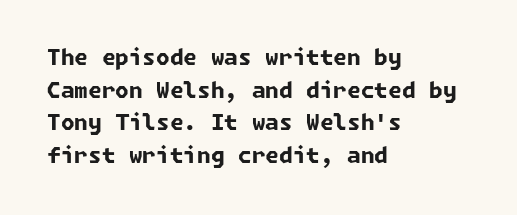
{"bold": "yes", "underline": "no", "align": "left", "line_spacing": "normal", "line_spacing_ratio": 1.48, "letter_spacing": "normal", "letter_spacing_em": 0.0, "glyph_px": 22}
